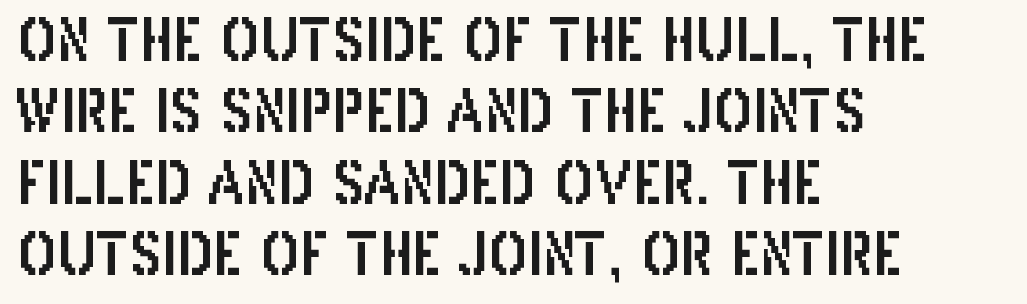
The image shows 58 px condensed sans-serif type, upright; set left-aligned, line spacing 1.23x, normal letter spacing, not underlined; low stroke contrast and a large x-height.
